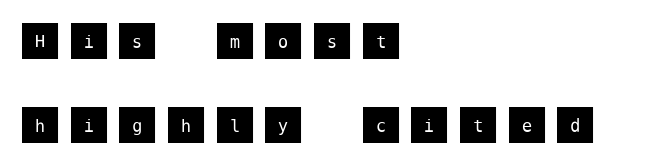
Horizontal alignment here is leftward, the default for most running prose. These lines were composed using upright roman letters. Descender tails drop into unmarked territory. Line spacing here is loose. Inter-character spacing is expanded well beyond the font's built-in metrics.
